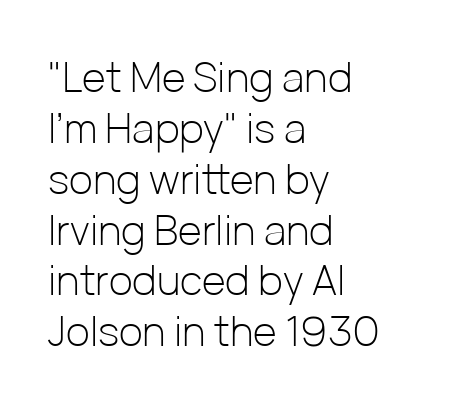
{"serif": "no", "italic": "no", "bold": "no", "weight": "light", "width": "normal", "stroke_contrast": "low", "x_height": "medium", "monospaced": "no", "underline": "no", "align": "left", "line_spacing_ratio": 1.24, "letter_spacing": "normal", "letter_spacing_em": 0.0, "glyph_px": 41}
